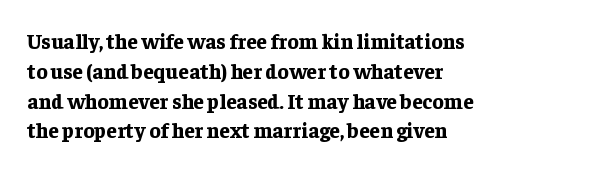
Q: Is the text bold? A: Yes.
Q: Is the text italic (slanted)? A: No, it is upright.
Q: Is the text underlined? A: No.
Q: How is the paragraph aligned? A: Left-aligned.
Q: Is the spacing between letters normal or unusually wide? A: Normal.
Q: Is the spacing between lines tight, normal or loose? A: Normal.
